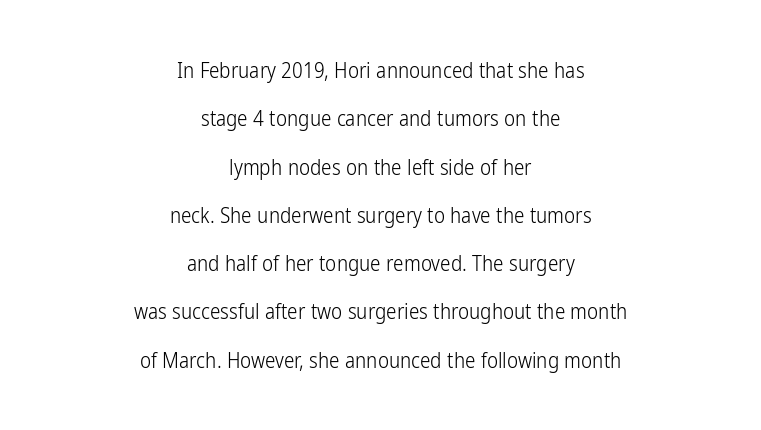
Nothing heavy about these letters — not bold at all. The lines in this sample share a center point and differ in where they start and stop. These lines stand farther apart than default settings would place them. Caption: standard tracking, unaltered. This rendering features lettering with no underline. Does the lettering tilt? It doesn't — this is upright.
